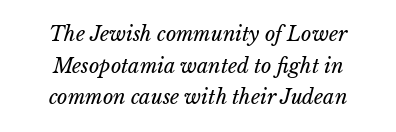
Q: Is the text bold? A: No.
Q: Is the text underlined? A: No.
Q: How is the paragraph aligned? A: Centered.
Q: Is the spacing between letters normal or unusually wide? A: Normal.
Q: Is the spacing between lines tight, normal or loose? A: Normal.
